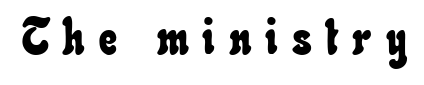
Q: Is the text underlined? A: No.
Q: Is the spacing between letters normal or unusually wide? A: Unusually wide.
Q: Width (condensed, normal, or wide)? A: Condensed.
Q: Stroke contrast? A: Low.
Q: x-height? A: Small.
Q: Monospaced? A: No.
